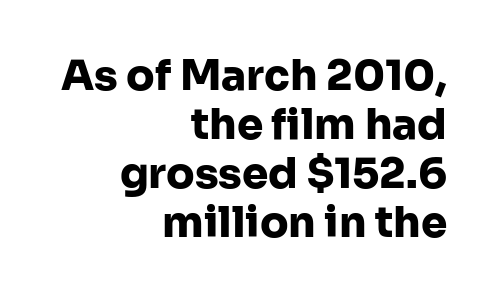
The image shows 42 px heavy sans-serif type, upright; set right-aligned, line spacing 1.17x, normal letter spacing, not underlined; low stroke contrast and a medium x-height.
